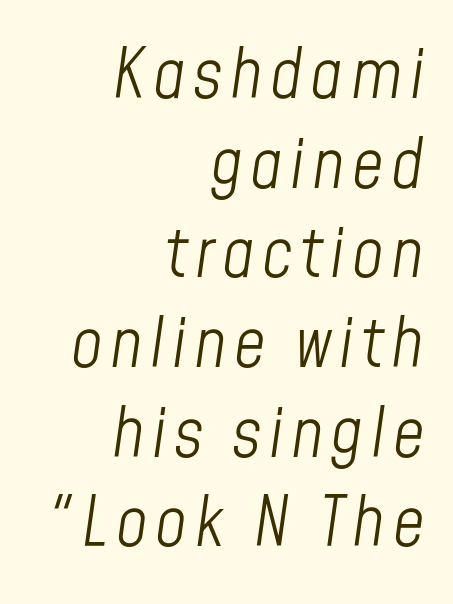
Compared with typical paragraphs, the rows here are spaced about the same. The space beneath each line is pristine and unruled. Weight: regular or lighter. Notice how the stems are inclined rather than vertical — that's the hallmark of italics. Each line ends at the same right margin while the left side varies.
